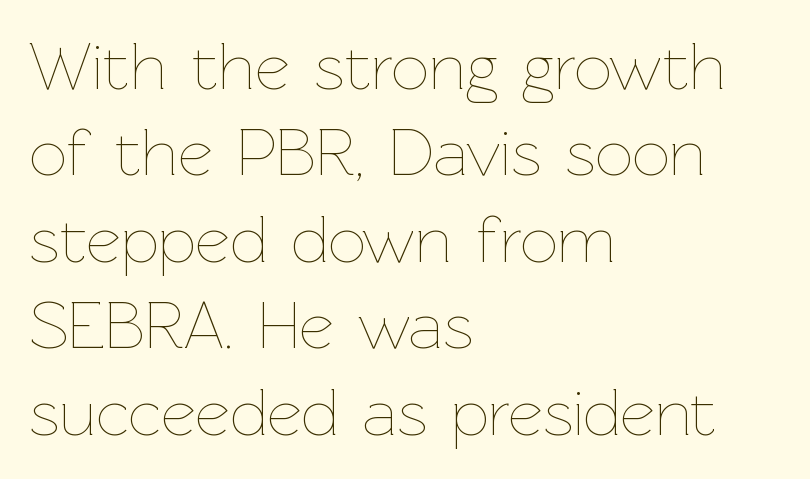
Q: Is the text bold? A: No.
Q: Is the text italic (slanted)? A: No, it is upright.
Q: Is the text underlined? A: No.
Q: How is the paragraph aligned? A: Left-aligned.
Q: Is the spacing between letters normal or unusually wide? A: Normal.
Q: Is the spacing between lines tight, normal or loose? A: Normal.
Q: Width (condensed, normal, or wide)? A: Normal.
Q: Stroke contrast? A: Low.
Q: x-height? A: Medium.
Q: Monospaced? A: No.
